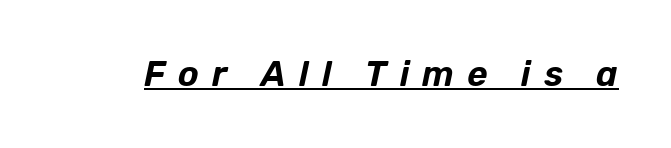
The image shows 35 px text type, italic (leaning right); set unusually wide letter spacing (+0.37 em), underlined; low stroke contrast and a medium x-height.
